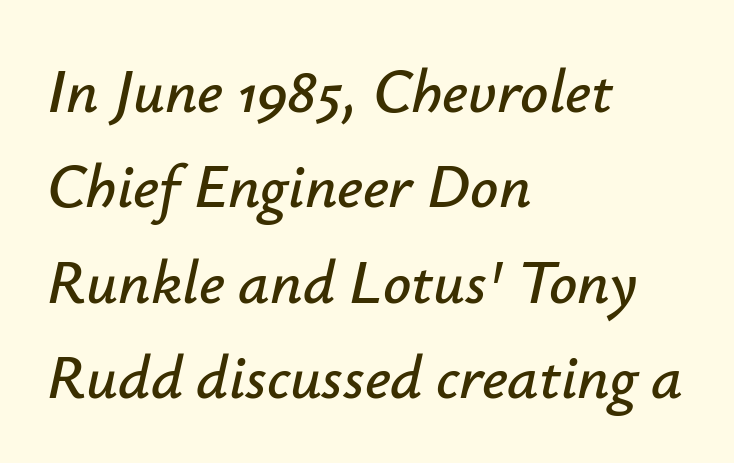
{"italic": "yes", "lean": "right", "slant_degrees": 12, "width": "normal", "stroke_contrast": "low", "x_height": "small", "monospaced": "no", "underline": "no", "align": "left", "line_spacing": "normal", "line_spacing_ratio": 1.54, "letter_spacing": "normal", "letter_spacing_em": 0.0, "glyph_px": 62}
